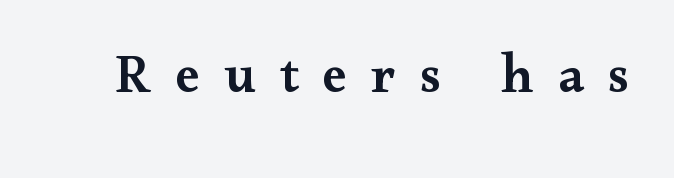
The image shows 54 px semibold, wide serif type, upright; set unusually wide letter spacing (+0.45 em), not underlined; medium stroke contrast and a small x-height.
